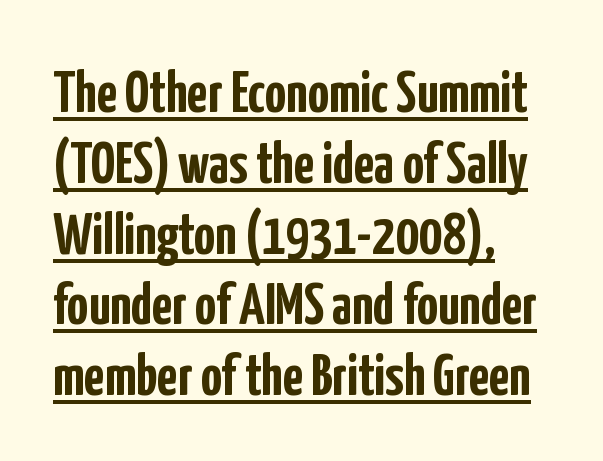
The image shows 59 px semibold, condensed sans-serif type, upright; set left-aligned, line spacing 1.2x, normal letter spacing, underlined; low stroke contrast and a medium x-height.
